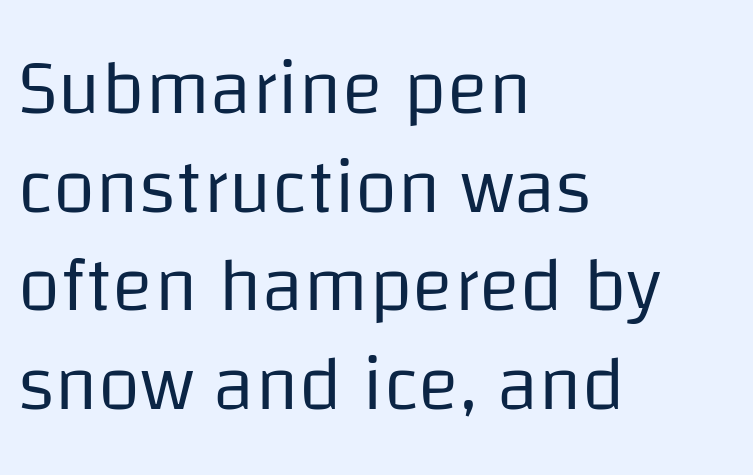
The image shows 77 px regular-weight sans-serif type, upright; set left-aligned, normal line spacing (1.28x), normal letter spacing, not underlined; low stroke contrast and a large x-height.
